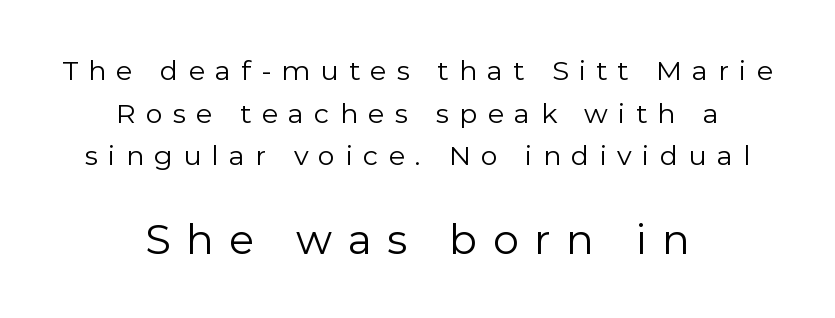
Q: Is the text bold? A: No.
Q: Is the text italic (slanted)? A: No, it is upright.
Q: Is the typeface a serif or a sans-serif typeface? A: Sans-serif.
Q: Is the text underlined? A: No.
Q: How is the paragraph aligned? A: Centered.
Q: Is the spacing between letters normal or unusually wide? A: Unusually wide.
Q: Is the spacing between lines tight, normal or loose? A: Normal.
Q: Which block of text is set in a larger size, the first (top) or the second (bottom)? A: The second (bottom) one.
Q: Width (condensed, normal, or wide)? A: Normal.
Q: x-height? A: Medium.
Q: Monospaced? A: No.
